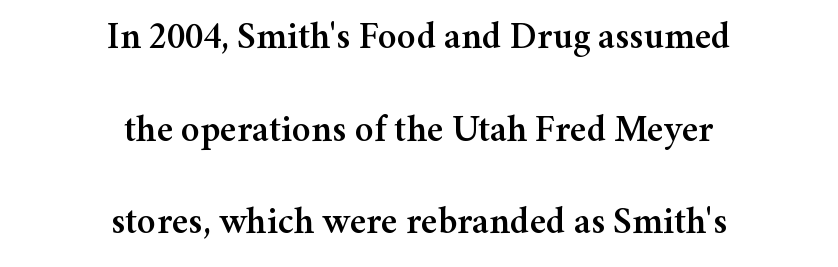
Q: Is the text italic (slanted)? A: No, it is upright.
Q: Is the typeface a serif or a sans-serif typeface? A: Serif.
Q: Is the text underlined? A: No.
Q: How is the paragraph aligned? A: Centered.
Q: Is the spacing between letters normal or unusually wide? A: Normal.
Q: Is the spacing between lines tight, normal or loose? A: Loose.
Q: Width (condensed, normal, or wide)? A: Normal.
Q: Stroke contrast? A: Medium.
Q: x-height? A: Medium.
Q: Monospaced? A: No.
